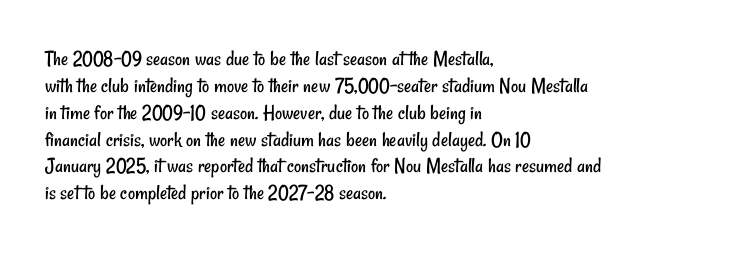
Q: Is the text bold? A: No.
Q: Is the text underlined? A: No.
Q: How is the paragraph aligned? A: Left-aligned.
Q: Is the spacing between letters normal or unusually wide? A: Normal.
